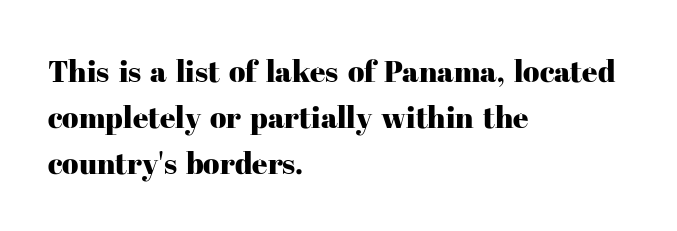
{"serif": "yes", "italic": "no", "width": "normal", "stroke_contrast": "high", "x_height": "medium", "monospaced": "no", "underline": "no", "align": "left", "line_spacing": "normal", "line_spacing_ratio": 1.53, "letter_spacing": "normal", "letter_spacing_em": 0.0, "glyph_px": 30}
